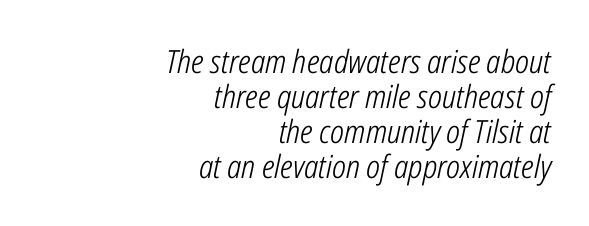
Q: Is the text bold? A: No.
Q: Is the text italic (slanted)? A: Yes, it leans right by about 12 degrees.
Q: Is the text underlined? A: No.
Q: How is the paragraph aligned? A: Right-aligned.
Q: Is the spacing between letters normal or unusually wide? A: Normal.
Q: Is the spacing between lines tight, normal or loose? A: Tight.
Q: Width (condensed, normal, or wide)? A: Condensed.
Q: Stroke contrast? A: Low.
Q: x-height? A: Medium.
Q: Monospaced? A: No.
